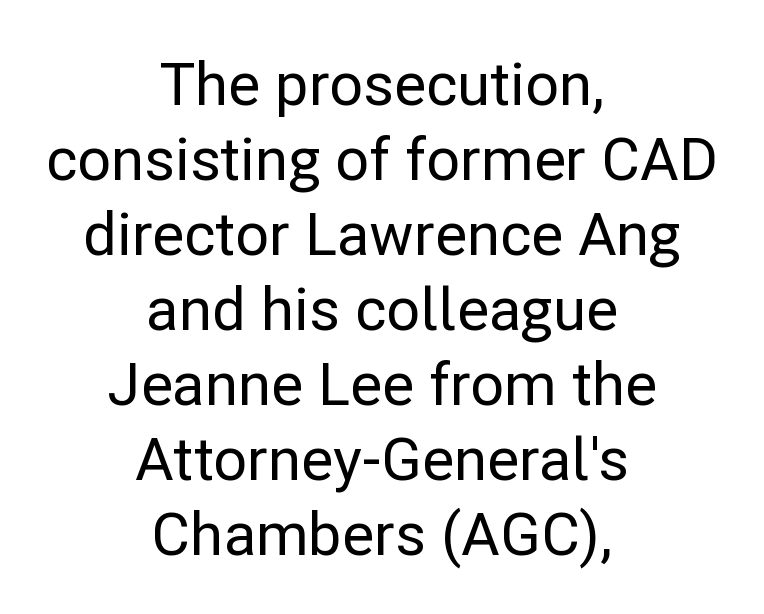
The image shows 59 px sans-serif type, upright; set centered, normal line spacing (1.27x), normal letter spacing, not underlined; low stroke contrast and a medium x-height.
